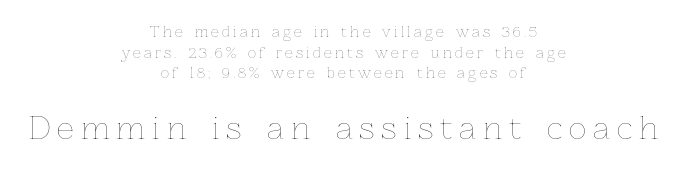
Q: Is the text bold? A: No.
Q: Is the text italic (slanted)? A: No, it is upright.
Q: Is the text underlined? A: No.
Q: How is the paragraph aligned? A: Centered.
Q: Is the spacing between letters normal or unusually wide? A: Unusually wide.
Q: Is the spacing between lines tight, normal or loose? A: Normal.
Q: Which block of text is set in a larger size, the first (top) or the second (bottom)? A: The second (bottom) one.
Q: Width (condensed, normal, or wide)? A: Normal.
Q: Stroke contrast? A: Low.
Q: x-height? A: Medium.
Q: Monospaced? A: No.
